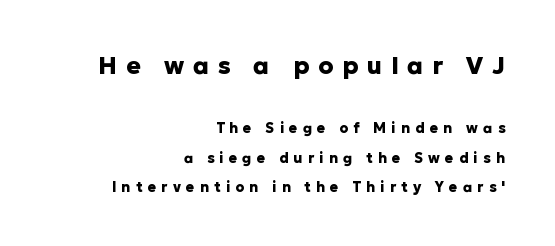
The image shows 24 px bold type, upright; set right-aligned, loose line spacing (2.09x), unusually wide letter spacing (+0.37 em), not underlined; the first (top) block is 1.71x larger.
